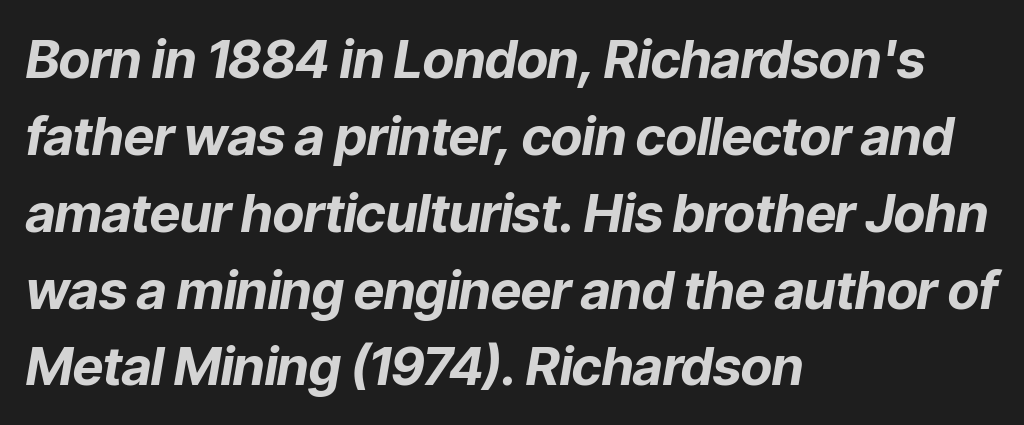
Q: Is the text bold? A: Yes.
Q: Is the text italic (slanted)? A: Yes, it leans right by about 9 degrees.
Q: Is the text underlined? A: No.
Q: How is the paragraph aligned? A: Left-aligned.
Q: Is the spacing between letters normal or unusually wide? A: Normal.
Q: Is the spacing between lines tight, normal or loose? A: Normal.
Q: Width (condensed, normal, or wide)? A: Normal.
Q: Stroke contrast? A: Low.
Q: x-height? A: Medium.
Q: Monospaced? A: No.
